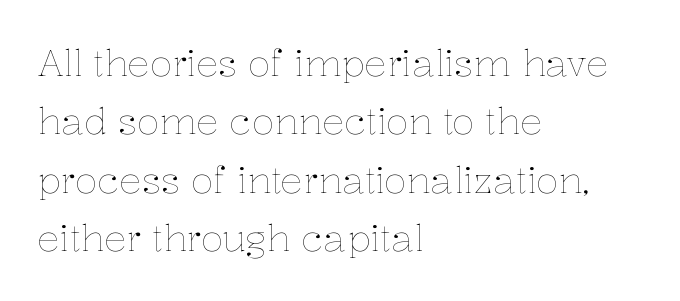
{"italic": "no", "bold": "no", "weight": "thin", "width": "normal", "stroke_contrast": "low", "x_height": "medium", "monospaced": "no", "underline": "no", "align": "left", "line_spacing": "normal", "line_spacing_ratio": 1.58, "letter_spacing": "normal", "letter_spacing_em": 0.0, "glyph_px": 37}
